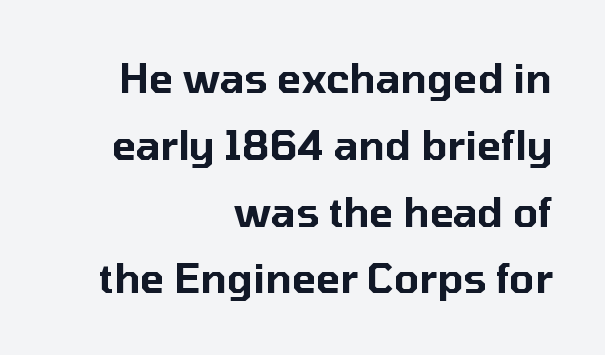
The image shows 40 px sans-serif type, upright; set right-aligned, normal line spacing (1.67x), normal letter spacing, not underlined; low stroke contrast and a medium x-height.
